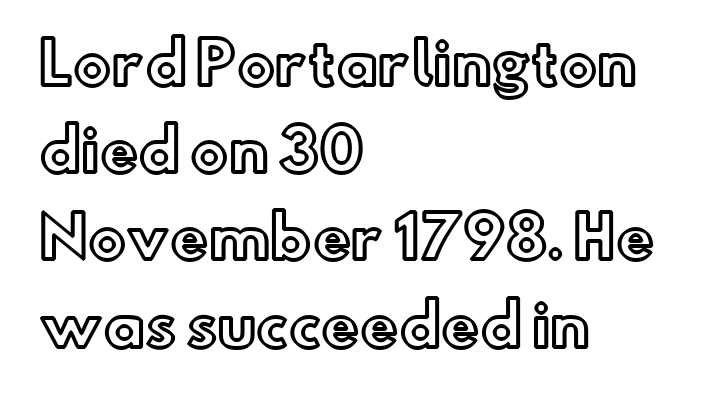
{"italic": "no", "width": "normal", "x_height": "small", "monospaced": "no", "underline": "no", "align": "left", "line_spacing": "normal", "line_spacing_ratio": 1.53, "letter_spacing": "normal", "letter_spacing_em": 0.0, "glyph_px": 57}
